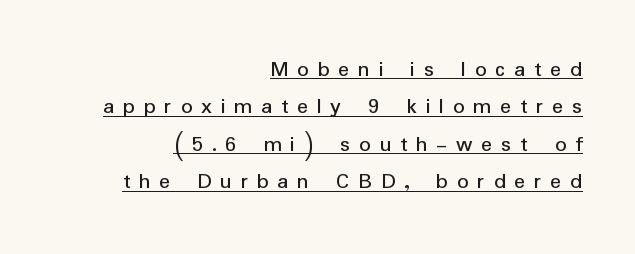
Q: Is the text italic (slanted)? A: No, it is upright.
Q: Is the text underlined? A: Yes.
Q: How is the paragraph aligned? A: Right-aligned.
Q: Is the spacing between letters normal or unusually wide? A: Unusually wide.
Q: Is the spacing between lines tight, normal or loose? A: Normal.
